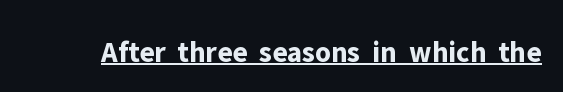
{"serif": "no", "italic": "no", "bold": "yes", "weight": "bold", "width": "normal", "stroke_contrast": "low", "x_height": "medium", "monospaced": "no", "underline": "yes", "letter_spacing": "normal", "letter_spacing_em": 0.0, "glyph_px": 30}
